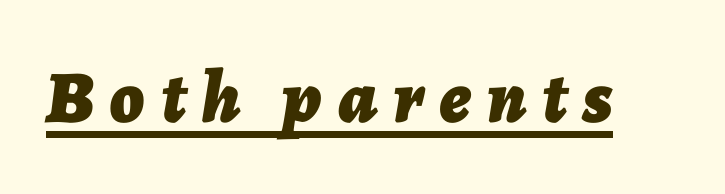
Q: Is the text bold? A: Yes.
Q: Is the text italic (slanted)? A: Yes, it leans right by about 7 degrees.
Q: Is the text underlined? A: Yes.
Q: Is the spacing between letters normal or unusually wide? A: Unusually wide.
Q: Width (condensed, normal, or wide)? A: Normal.
Q: Stroke contrast? A: Low.
Q: x-height? A: Medium.
Q: Monospaced? A: No.
